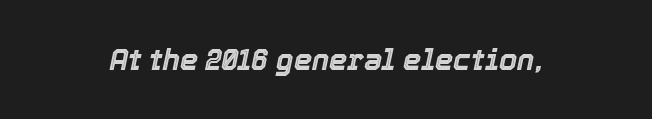
The image shows 29 px text type, italic (leaning right); set normal letter spacing, not underlined; a medium x-height.
